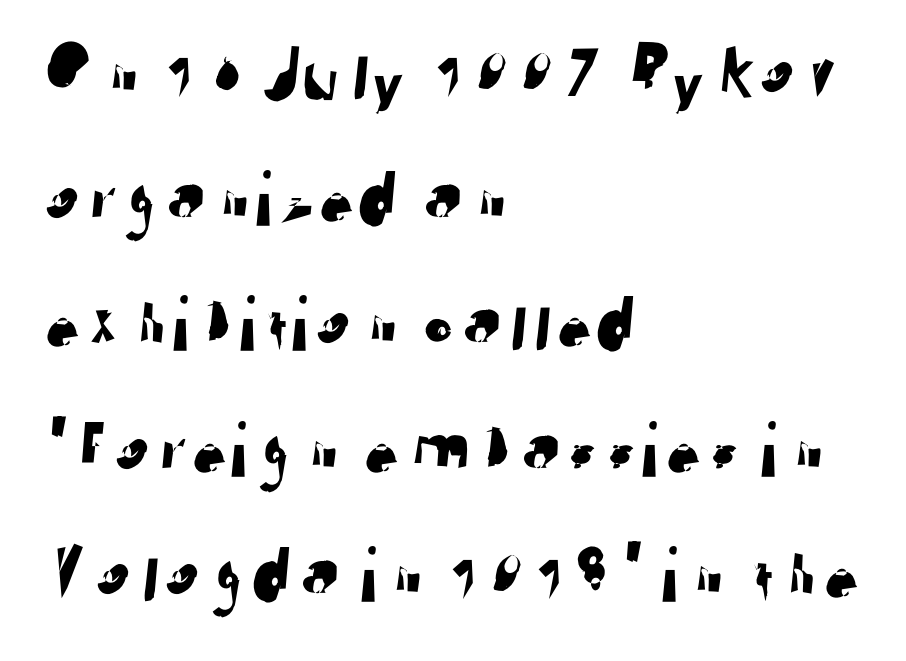
Q: Is the typeface a serif or a sans-serif typeface? A: Sans-serif.
Q: Is the text underlined? A: No.
Q: How is the paragraph aligned? A: Left-aligned.
Q: Is the spacing between letters normal or unusually wide? A: Normal.
Q: Is the spacing between lines tight, normal or loose? A: Normal.
Q: Width (condensed, normal, or wide)? A: Normal.
Q: Stroke contrast? A: Low.
Q: x-height? A: Medium.
Q: Monospaced? A: No.
